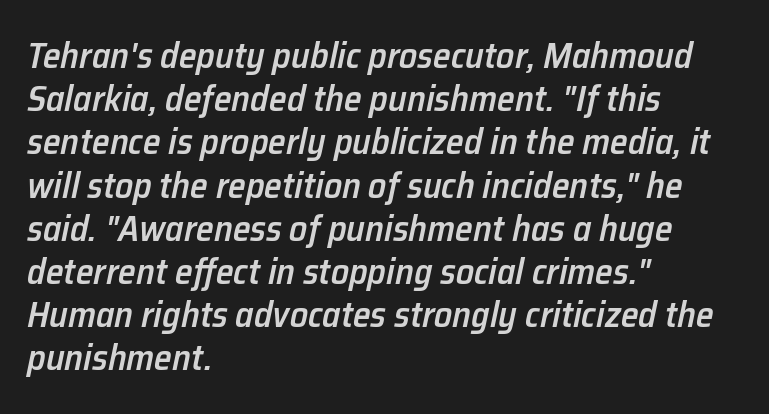
Casual observation: everything's shoved over to the left. The strokes are fattened partway — semibold, not bold. A typesetter would call this proportional, since set widths differ per character. Each word holds together tightly as a unit, with standard inter-letter gaps. In terms of posture, this sample is oblique. Check under the words: just untouched page.
